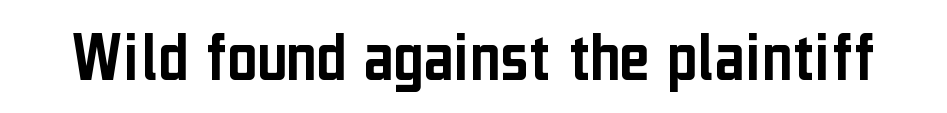
In terms of posture, this sample is upright. The text was rendered using a sans face with plain stroke endings. In terms of letterspacing, this is plain default setting. These lines are rendered in a variable-pitch font. Decoration check: the copy has no underline.
